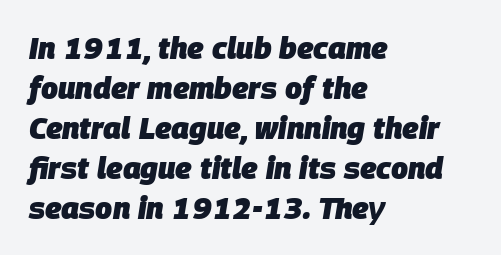
Where is the straight margin? On the left. The passage shown is emphatically bold. The text carries the slant typical of an italic or oblique font. Compared with typical body copy, the letter spacing here is the same. The face used here is proportionally spaced, like ordinary book or web type.
